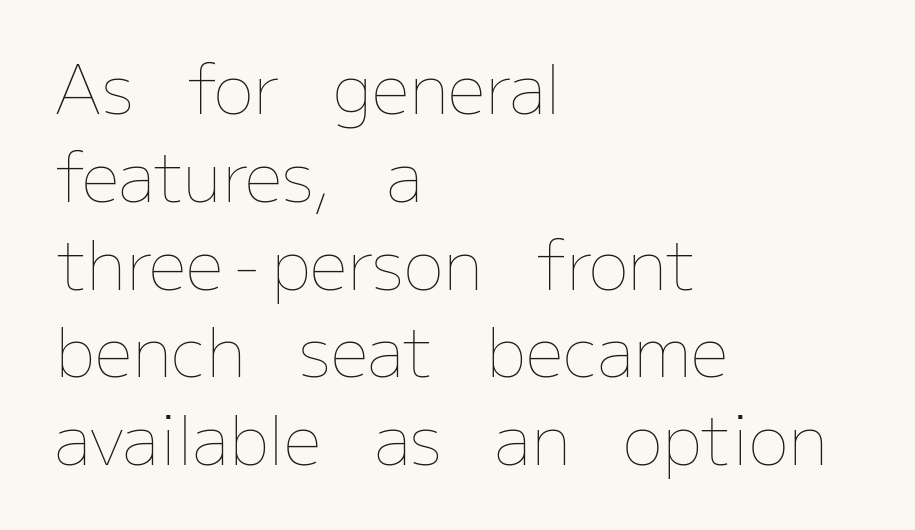
{"italic": "no", "bold": "no", "weight": "thin", "width": "normal", "stroke_contrast": "low", "x_height": "medium", "monospaced": "no", "underline": "no", "align": "left", "line_spacing": "normal", "line_spacing_ratio": 1.31, "letter_spacing": "normal", "letter_spacing_em": 0.0, "glyph_px": 67}
